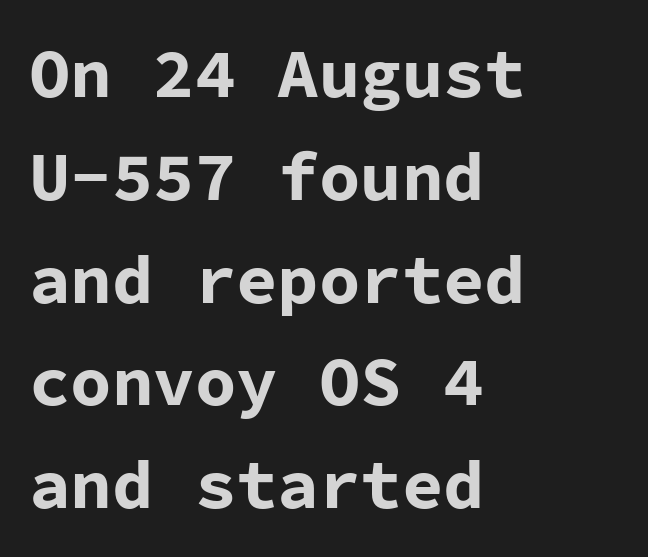
{"serif": "no", "italic": "no", "bold": "yes", "weight": "bold", "width": "normal", "stroke_contrast": "low", "x_height": "medium", "monospaced": "yes", "underline": "no", "align": "left", "line_spacing": "normal", "line_spacing_ratio": 1.49, "letter_spacing": "normal", "letter_spacing_em": 0.0, "glyph_px": 69}
